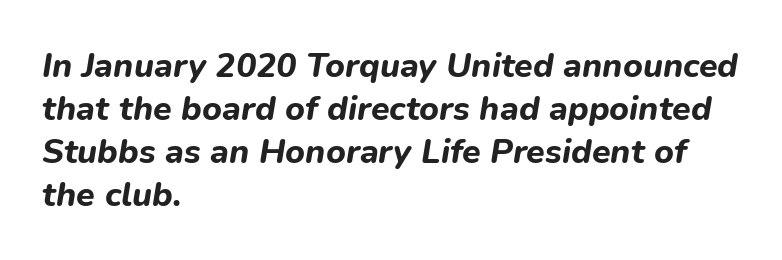
The image shows 34 px bold type, italic (leaning right); set left-aligned, normal line spacing (1.26x), normal letter spacing, not underlined; low stroke contrast and a medium x-height.
